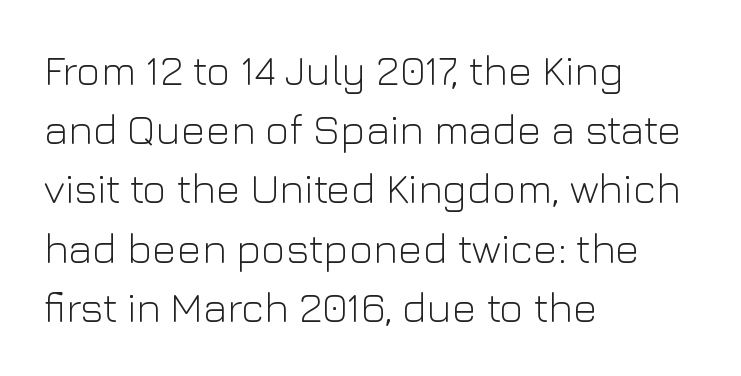
Q: Is the text bold? A: No.
Q: Is the text italic (slanted)? A: No, it is upright.
Q: Is the typeface a serif or a sans-serif typeface? A: Sans-serif.
Q: Is the text underlined? A: No.
Q: How is the paragraph aligned? A: Left-aligned.
Q: Is the spacing between letters normal or unusually wide? A: Normal.
Q: Is the spacing between lines tight, normal or loose? A: Normal.
Q: Width (condensed, normal, or wide)? A: Normal.
Q: Stroke contrast? A: Low.
Q: x-height? A: Medium.
Q: Monospaced? A: No.
